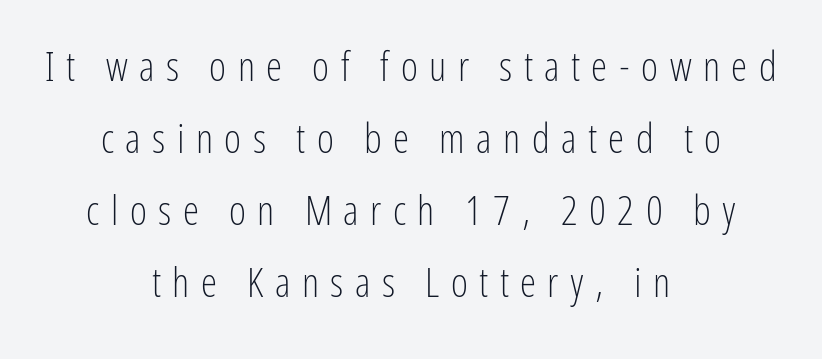
{"serif": "no", "italic": "no", "bold": "no", "weight": "light", "width": "condensed", "stroke_contrast": "low", "x_height": "medium", "monospaced": "no", "underline": "no", "align": "center", "line_spacing_ratio": 1.76, "letter_spacing": "wide", "letter_spacing_em": 0.28, "glyph_px": 41}
